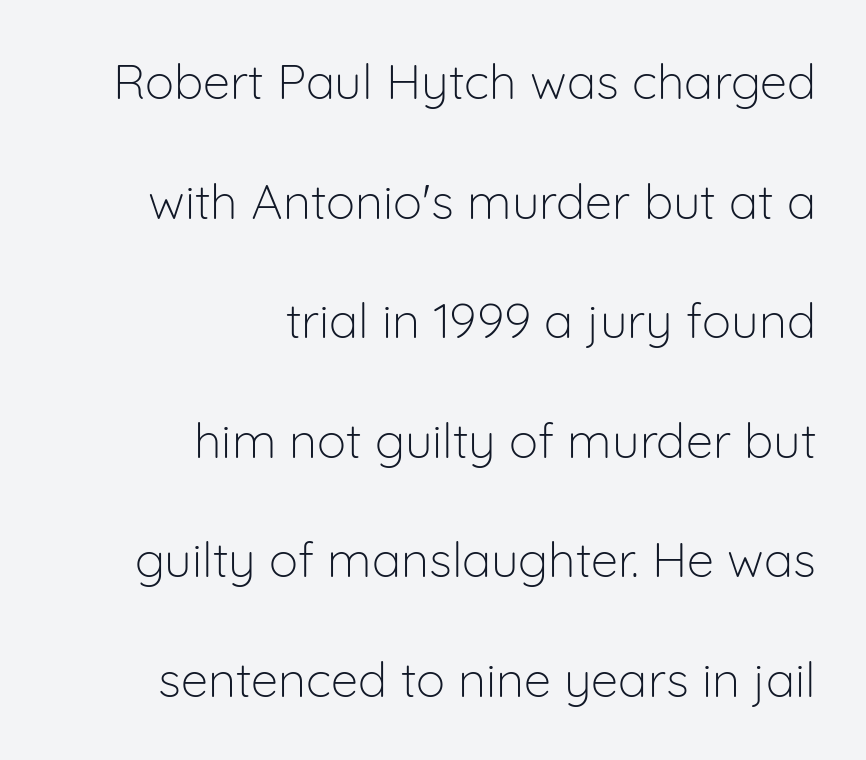
{"serif": "no", "italic": "no", "bold": "no", "weight": "light", "width": "normal", "stroke_contrast": "low", "x_height": "medium", "monospaced": "no", "underline": "no", "align": "right", "line_spacing": "loose", "line_spacing_ratio": 2.44, "letter_spacing": "normal", "letter_spacing_em": 0.0, "glyph_px": 49}
